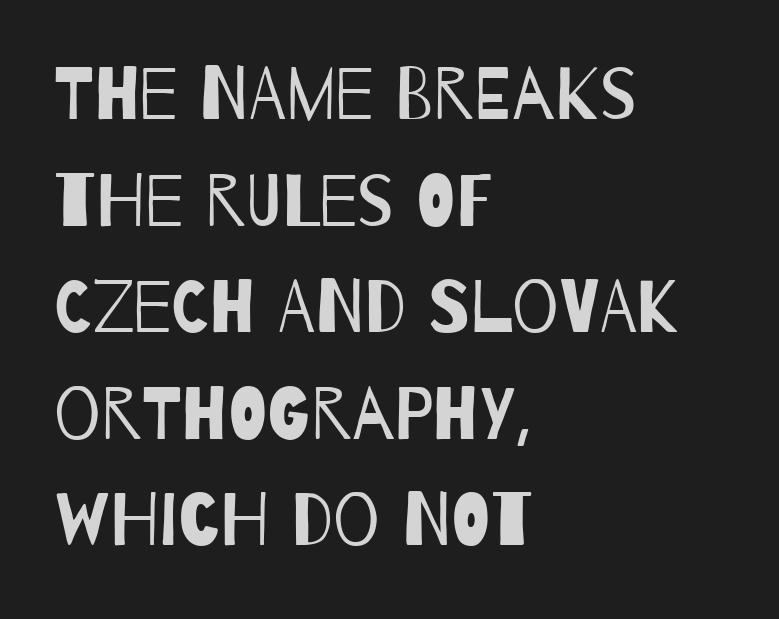
Q: Is the text bold? A: No.
Q: Is the typeface a serif or a sans-serif typeface? A: Sans-serif.
Q: Is the text underlined? A: No.
Q: How is the paragraph aligned? A: Left-aligned.
Q: Is the spacing between letters normal or unusually wide? A: Normal.
Q: Is the spacing between lines tight, normal or loose? A: Normal.
Q: Width (condensed, normal, or wide)? A: Condensed.
Q: Stroke contrast? A: Low.
Q: x-height? A: Large.
Q: Monospaced? A: No.
